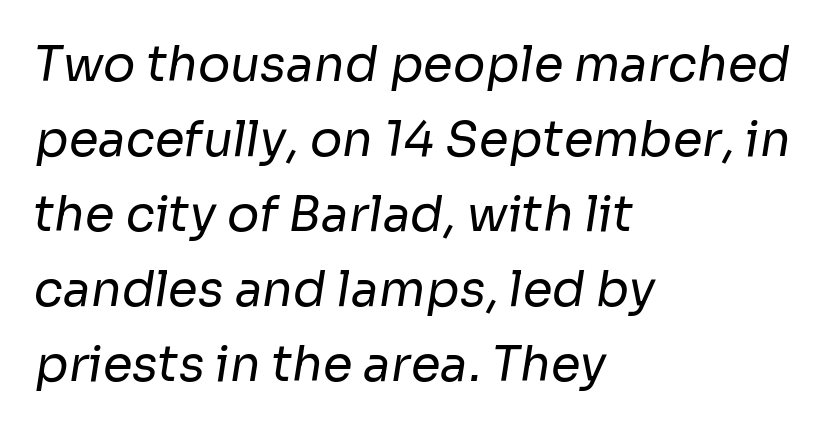
A classic flush-left, rag-right setting is used for this passage. Stems and bowls with no extra thickness — not bold. I'd call this a sans setting — the letters go barefoot. Nothing unusual about the tracking: characters are spaced as the font intends. Honestly, the row spacing looks completely unremarkable. Think of a printed novel: that variable character pitch is what you see here.
